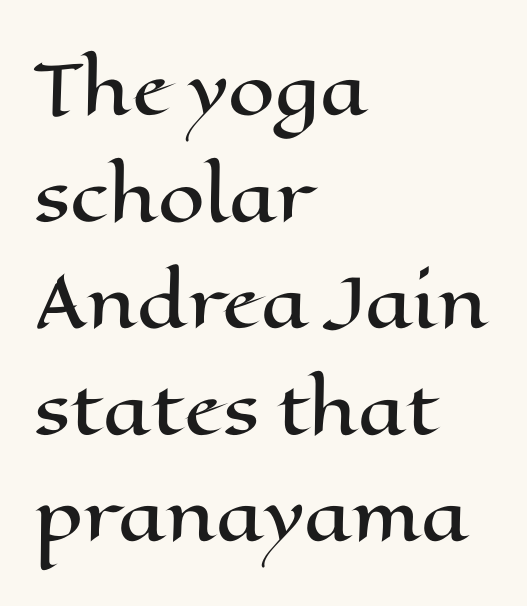
The image shows 67 px wide type, upright; set left-aligned, normal line spacing (1.59x), normal letter spacing, not underlined; high stroke contrast and a medium x-height.
